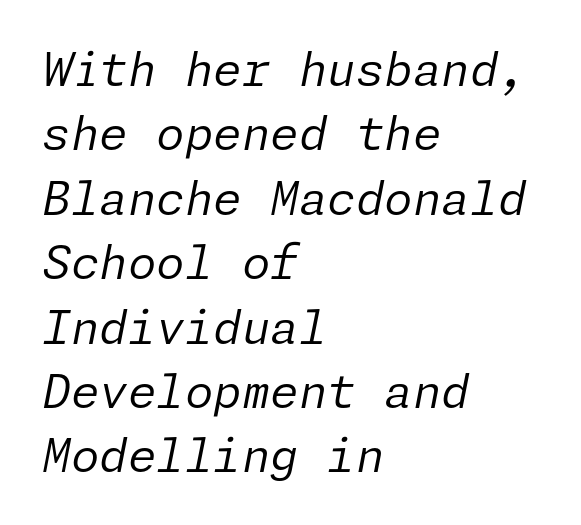
Q: Is the text bold? A: No.
Q: Is the text italic (slanted)? A: Yes, it leans right by about 11 degrees.
Q: Is the text underlined? A: No.
Q: How is the paragraph aligned? A: Left-aligned.
Q: Is the spacing between letters normal or unusually wide? A: Normal.
Q: Is the spacing between lines tight, normal or loose? A: Normal.
Q: Width (condensed, normal, or wide)? A: Normal.
Q: Stroke contrast? A: Low.
Q: x-height? A: Medium.
